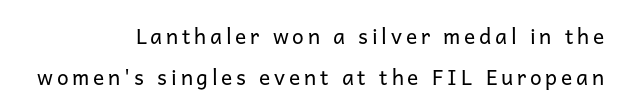
{"italic": "no", "bold": "no", "underline": "no", "align": "right", "line_spacing": "loose", "line_spacing_ratio": 1.93, "glyph_px": 21}
